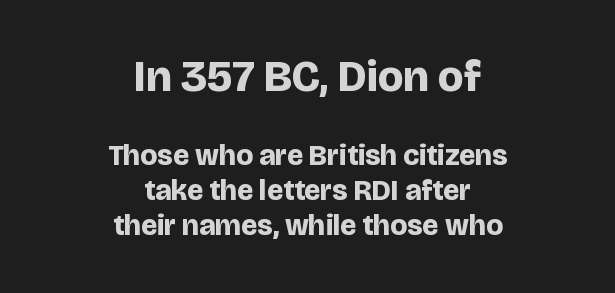
Glance below the letters and you will spot only blank space. These lines are composed in type without serifs. The characters look thick and weighty, a clear bold. Italic: no, the glyphs are upright roman. Think of a printed novel: that variable character pitch is what you see here. Which margin do the lines hug? Neither — every line sits in the middle.
